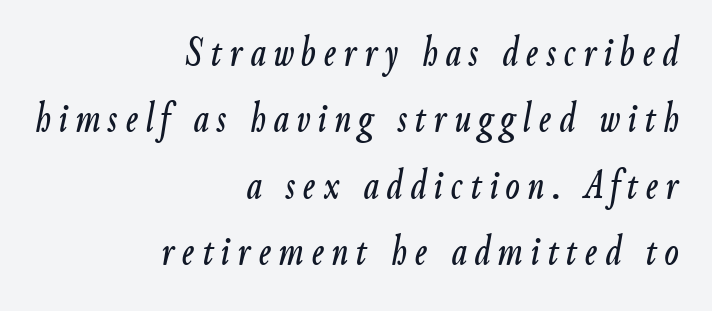
The image shows 42 px condensed type, italic (leaning right); set right-aligned, normal line spacing (1.58x), not underlined; low stroke contrast and a small x-height.
